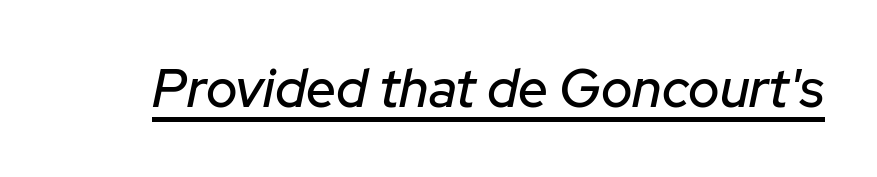
The image shows 53 px text type, italic (leaning right); set normal letter spacing, underlined; low stroke contrast and a medium x-height.
